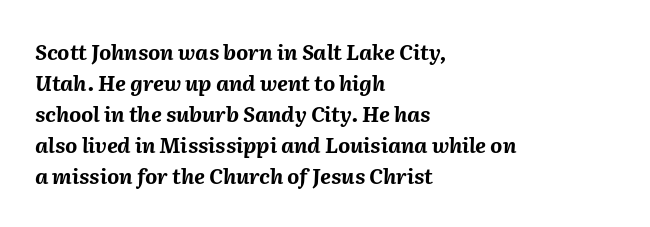
{"italic": "yes", "lean": "right", "slant_degrees": 2, "bold": "yes", "underline": "no", "align": "left", "line_spacing": "normal", "line_spacing_ratio": 1.48, "letter_spacing": "normal", "letter_spacing_em": 0.0, "glyph_px": 21}
